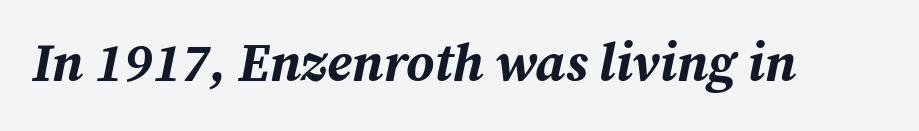
{"italic": "yes", "lean": "right", "slant_degrees": 12, "bold": "yes", "weight": "bold", "width": "normal", "stroke_contrast": "medium", "x_height": "medium", "monospaced": "no", "underline": "no", "letter_spacing": "normal", "letter_spacing_em": 0.0, "glyph_px": 53}
